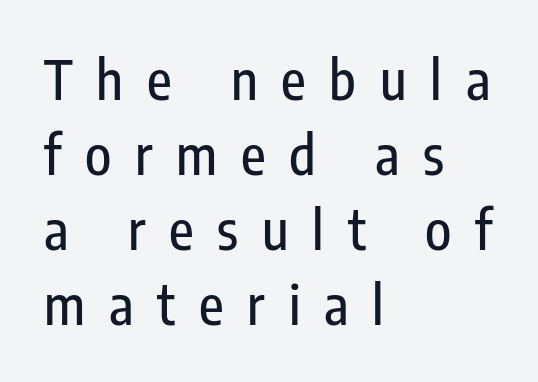
The image shows 54 px condensed sans-serif type, upright; set left-aligned, normal line spacing (1.39x), unusually wide letter spacing (+0.44 em), not underlined; low stroke contrast and a medium x-height.
